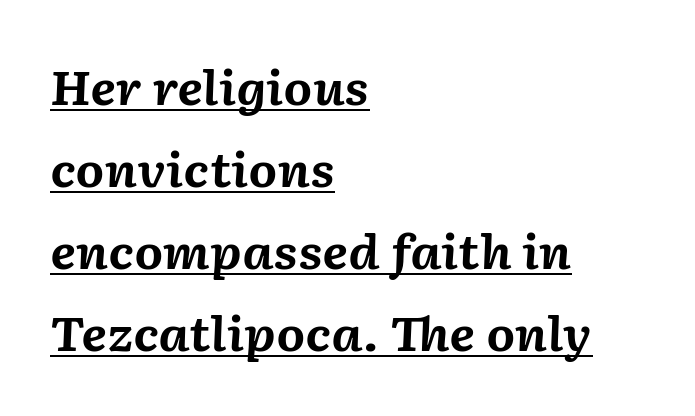
{"italic": "yes", "lean": "right", "slant_degrees": 2, "bold": "yes", "weight": "bold", "width": "normal", "stroke_contrast": "medium", "x_height": "medium", "monospaced": "no", "underline": "yes", "align": "left", "line_spacing_ratio": 1.78, "letter_spacing": "normal", "letter_spacing_em": 0.0, "glyph_px": 46}
